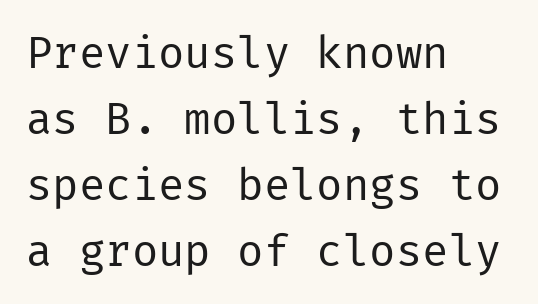
The image shows 44 px regular-weight sans-serif type, upright; set left-aligned, normal line spacing (1.5x), normal letter spacing, not underlined; low stroke contrast and a medium x-height.
